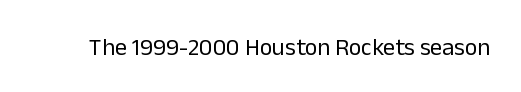
Q: Is the text bold? A: No.
Q: Is the text italic (slanted)? A: No, it is upright.
Q: Is the text underlined? A: No.
Q: Is the spacing between letters normal or unusually wide? A: Normal.
